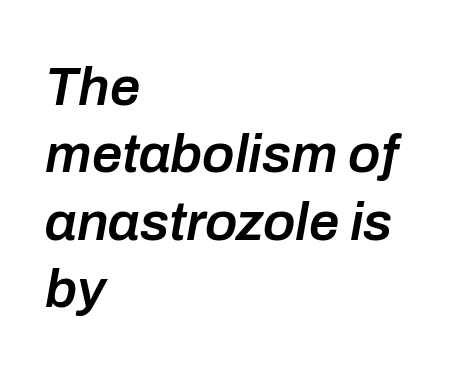
{"italic": "yes", "lean": "right", "slant_degrees": 10, "bold": "semi", "weight": "semibold", "width": "normal", "stroke_contrast": "low", "x_height": "medium", "monospaced": "no", "underline": "no", "align": "left", "line_spacing": "normal", "line_spacing_ratio": 1.25, "letter_spacing": "normal", "letter_spacing_em": 0.0, "glyph_px": 54}
